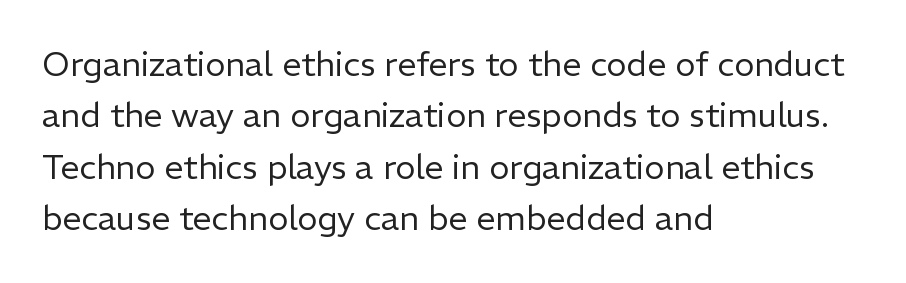
{"serif": "no", "italic": "no", "bold": "no", "weight": "regular", "width": "normal", "stroke_contrast": "low", "x_height": "medium", "monospaced": "no", "underline": "no", "align": "left", "line_spacing": "normal", "line_spacing_ratio": 1.51, "letter_spacing": "normal", "letter_spacing_em": 0.0, "glyph_px": 34}
